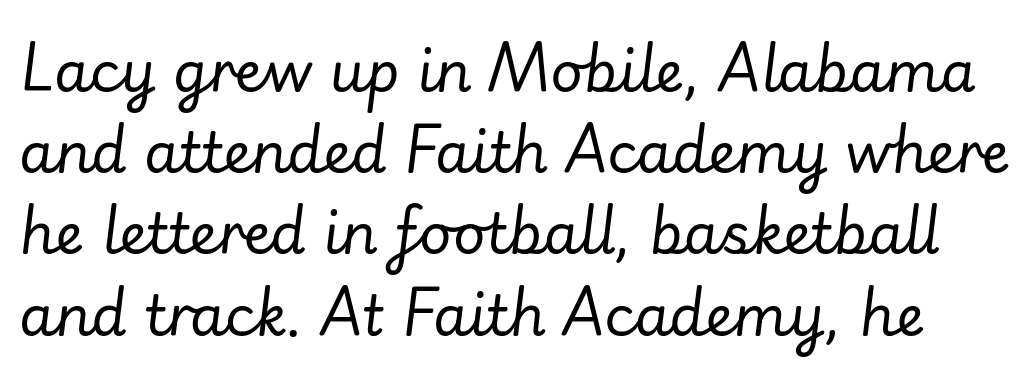
{"italic": "yes", "lean": "right", "slant_degrees": 7, "bold": "no", "weight": "regular", "width": "normal", "stroke_contrast": "low", "x_height": "small", "monospaced": "no", "underline": "no", "line_spacing": "normal", "line_spacing_ratio": 1.45, "letter_spacing": "normal", "letter_spacing_em": 0.0, "glyph_px": 56}
